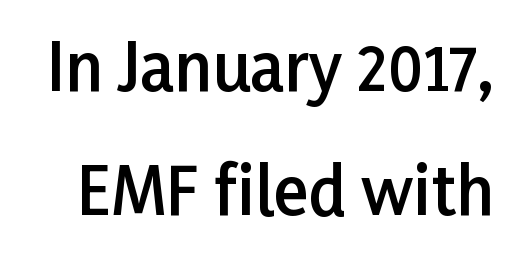
Q: Is the text bold? A: Semi-bold.
Q: Is the text italic (slanted)? A: No, it is upright.
Q: Is the typeface a serif or a sans-serif typeface? A: Sans-serif.
Q: Is the text underlined? A: No.
Q: Is the spacing between letters normal or unusually wide? A: Normal.
Q: Is the spacing between lines tight, normal or loose? A: Loose.
Q: Width (condensed, normal, or wide)? A: Normal.
Q: Stroke contrast? A: Low.
Q: x-height? A: Medium.
Q: Monospaced? A: No.
